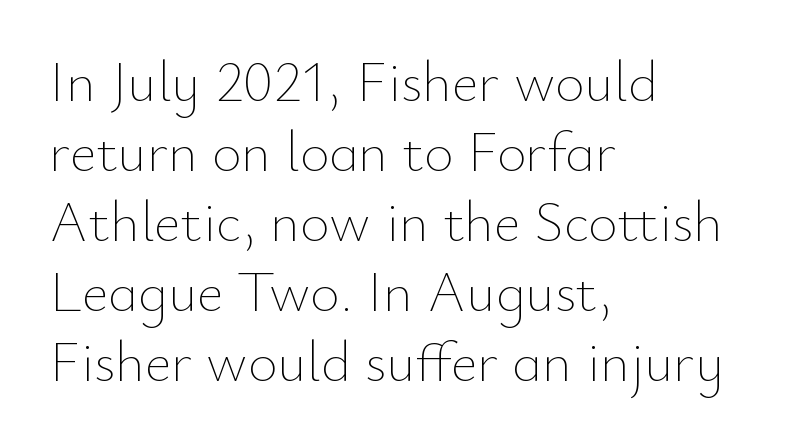
The string is rendered with underlining switched off. Between one letter and the next there's only the usual sliver of space. This is the regular roman posture of the typeface. This is not heavy type; no bold has been used. Character widths vary here, with narrow letters taking less room than wide ones. Every row of glyphs begins at an identical x-position on the left.
